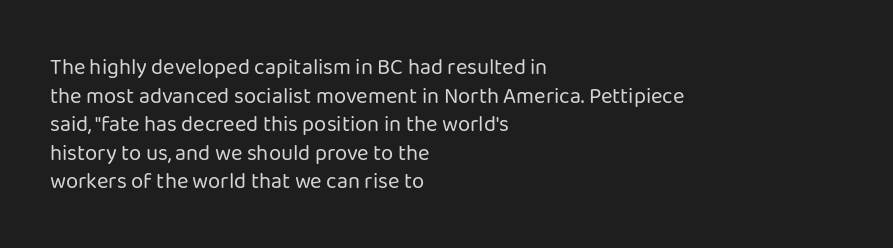
{"italic": "no", "bold": "no", "underline": "no", "align": "left", "line_spacing": "normal", "line_spacing_ratio": 1.3, "letter_spacing": "normal", "letter_spacing_em": 0.0, "glyph_px": 22}
